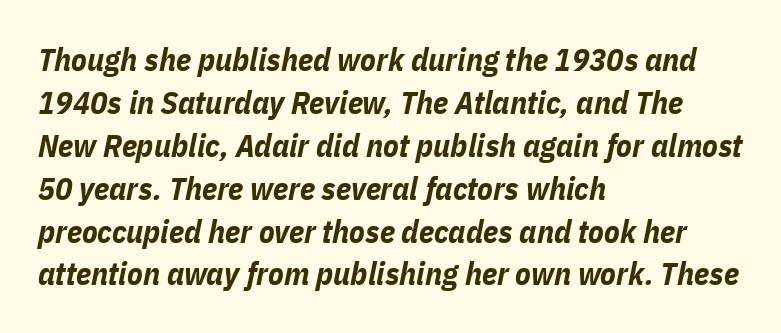
Q: Is the text bold? A: Yes.
Q: Is the text italic (slanted)? A: Yes, it leans right by about 11 degrees.
Q: Is the text underlined? A: No.
Q: How is the paragraph aligned? A: Left-aligned.
Q: Is the spacing between letters normal or unusually wide? A: Normal.
Q: Is the spacing between lines tight, normal or loose? A: Normal.
Q: Width (condensed, normal, or wide)? A: Condensed.
Q: Stroke contrast? A: Low.
Q: x-height? A: Medium.
Q: Monospaced? A: No.
